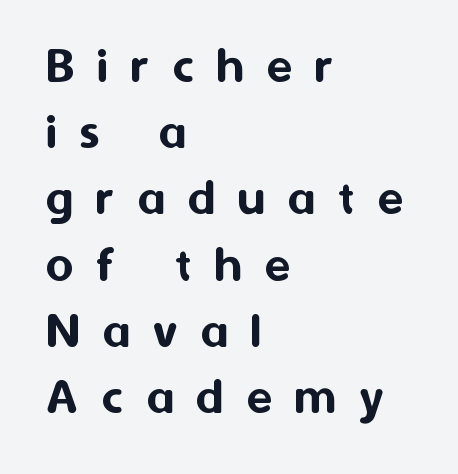
The image shows 53 px sans-serif type, upright; set left-aligned, normal line spacing (1.25x), unusually wide letter spacing (+0.43 em), not underlined; medium stroke contrast and a medium x-height.
